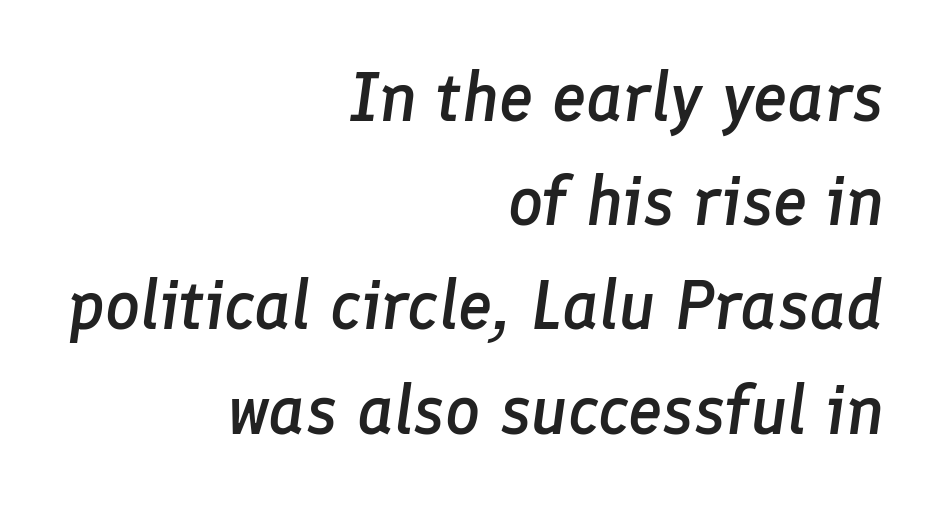
Q: Is the text bold? A: Semi-bold.
Q: Is the text italic (slanted)? A: Yes, it leans right by about 8 degrees.
Q: Is the text underlined? A: No.
Q: How is the paragraph aligned? A: Right-aligned.
Q: Is the spacing between letters normal or unusually wide? A: Normal.
Q: Is the spacing between lines tight, normal or loose? A: Normal.
Q: Width (condensed, normal, or wide)? A: Normal.
Q: Stroke contrast? A: Low.
Q: x-height? A: Medium.
Q: Monospaced? A: No.
